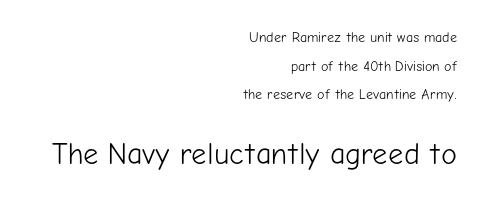
No extra tracking has been applied to these lines. Notice how the stems are strictly vertical — no italics here. Stroke mass is kept to a normal reading level or below. The glyphs in this specimen are sans serif. The second block has been scaled up relative to the first. Caption: multi-line text, flush right, ragged left.
